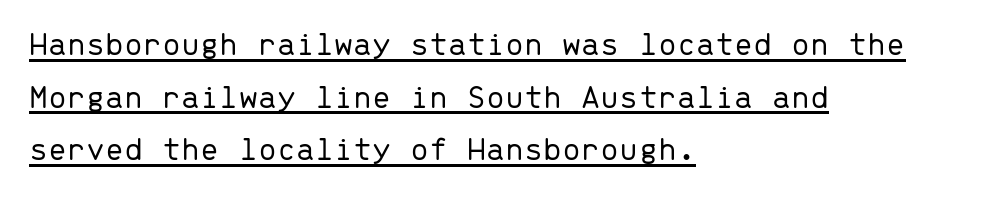
{"serif": "no", "italic": "no", "bold": "no", "weight": "light", "width": "normal", "stroke_contrast": "low", "x_height": "medium", "monospaced": "yes", "underline": "yes", "align": "left", "line_spacing": "normal", "line_spacing_ratio": 1.55, "letter_spacing": "normal", "letter_spacing_em": 0.0, "glyph_px": 34}
